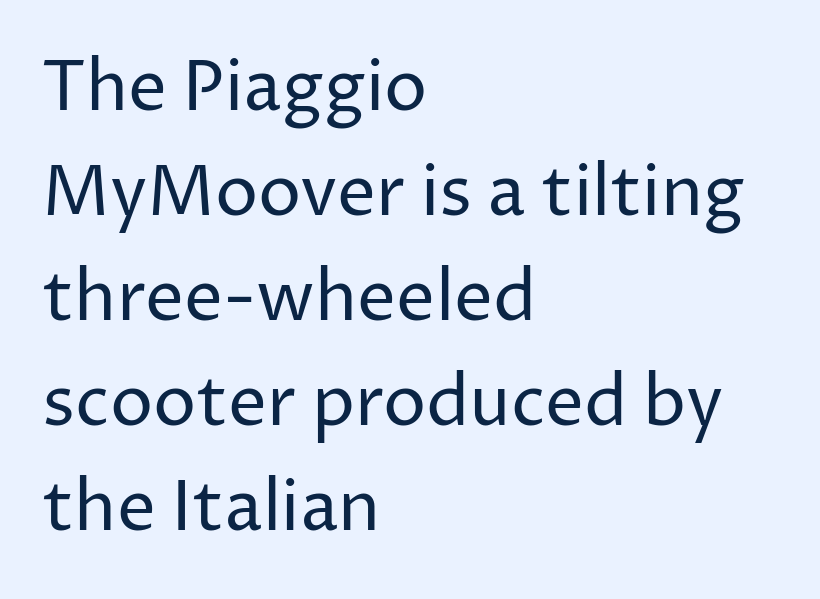
Typeset ragged right — the left edge is the straight one. A typesetter would call this proportional, since set widths differ per character. Do the letters lean? They stand straight. The words here are not underlined. These glyphs show unthickened strokes, regular width or finer.
